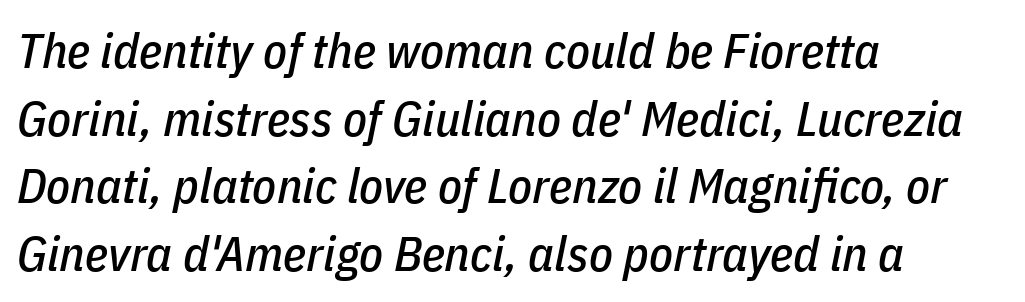
The image shows 49 px condensed type, italic (leaning right); set left-aligned, normal line spacing (1.38x), normal letter spacing, not underlined; low stroke contrast and a medium x-height.
